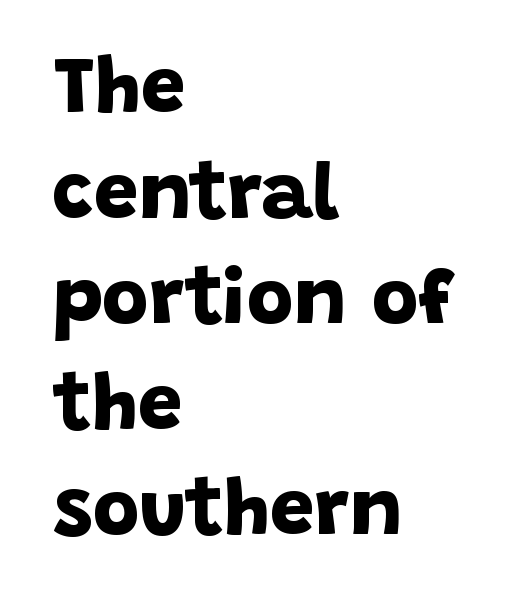
Nope, no serifs anywhere on these letters. Note the varied advance widths — an 'i' is clearly narrower than an 'm'. Caption: bold face, heavy strokes. The zone under the glyphs is completely vacant. Spacing between characters is what you'd get straight out of the box. If you measured baseline to baseline, you'd find a middling distance.
